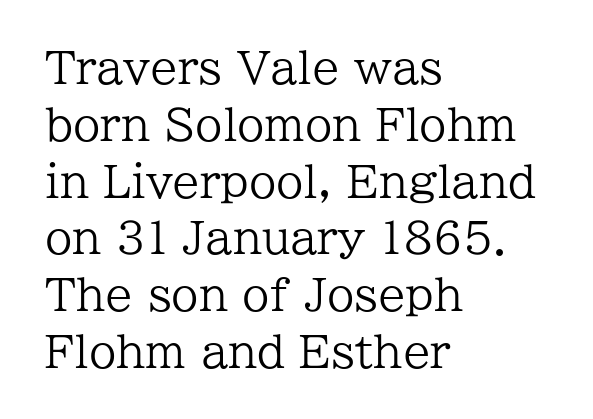
Q: Is the text bold? A: No.
Q: Is the text italic (slanted)? A: No, it is upright.
Q: Is the typeface a serif or a sans-serif typeface? A: Serif.
Q: Is the text underlined? A: No.
Q: How is the paragraph aligned? A: Left-aligned.
Q: Is the spacing between letters normal or unusually wide? A: Normal.
Q: Is the spacing between lines tight, normal or loose? A: Normal.
Q: Width (condensed, normal, or wide)? A: Normal.
Q: Stroke contrast? A: Low.
Q: x-height? A: Medium.
Q: Monospaced? A: No.
